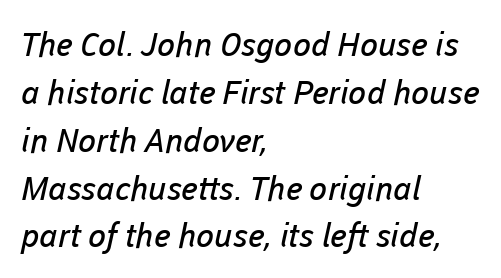
Q: Is the text bold? A: No.
Q: Is the typeface a serif or a sans-serif typeface? A: Sans-serif.
Q: Is the text underlined? A: No.
Q: How is the paragraph aligned? A: Left-aligned.
Q: Is the spacing between letters normal or unusually wide? A: Normal.
Q: Is the spacing between lines tight, normal or loose? A: Normal.
Q: Width (condensed, normal, or wide)? A: Normal.
Q: Stroke contrast? A: Low.
Q: x-height? A: Medium.
Q: Monospaced? A: No.
